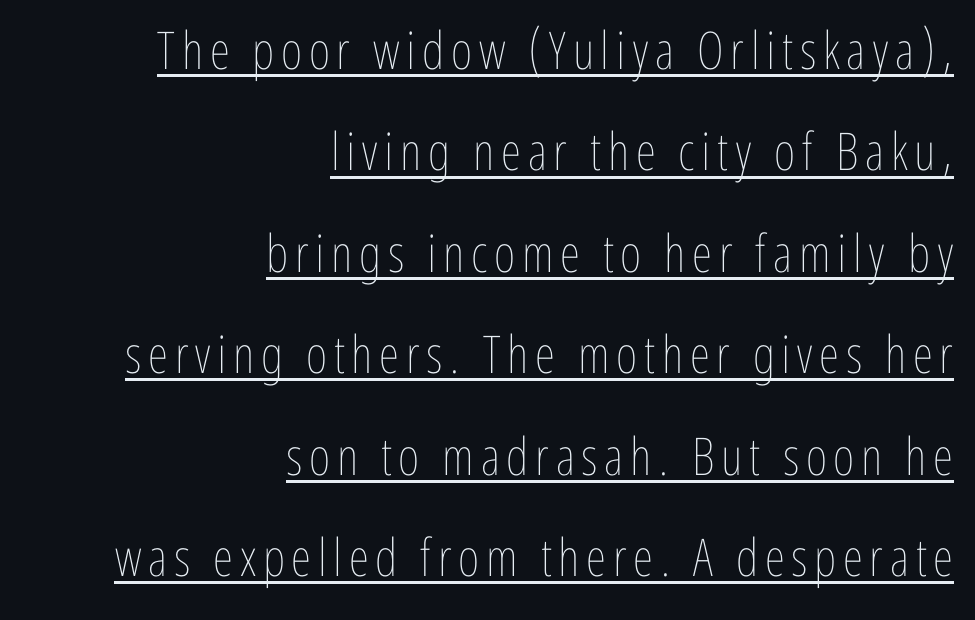
Q: Is the text bold? A: No.
Q: Is the text italic (slanted)? A: No, it is upright.
Q: Is the text underlined? A: Yes.
Q: How is the paragraph aligned? A: Right-aligned.
Q: Is the spacing between lines tight, normal or loose? A: Loose.
Q: Width (condensed, normal, or wide)? A: Condensed.
Q: Stroke contrast? A: Low.
Q: x-height? A: Medium.
Q: Monospaced? A: No.
